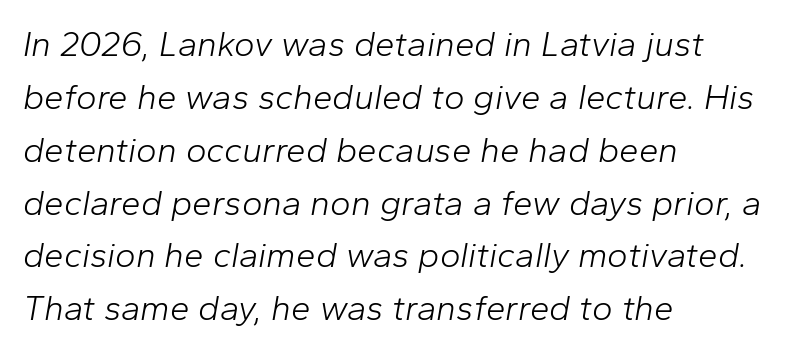
Note the varied advance widths — an 'i' is clearly narrower than an 'm'. Caption: face not bold, strokes unweighted. Does the lettering tilt? It does — this is italic. Glance below the letters and you will spot only blank space. You could call the tracking neutral — neither tight nor loose. Teacher's note: observe the even left margin — that is flush-left alignment.
